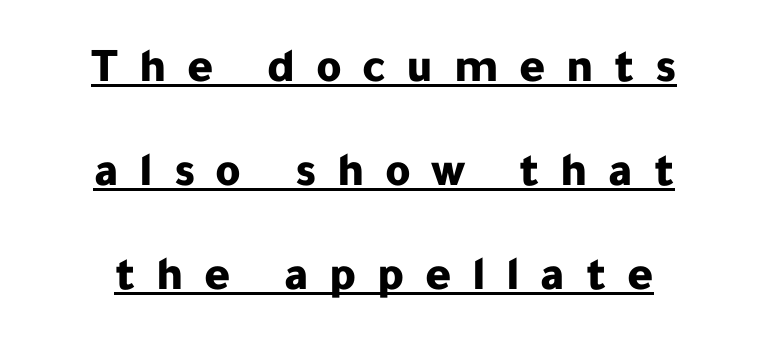
This is heavy type, rendered in bold. Somebody hit Ctrl+U on this one — the words are underlined. Notice the wide empty band between every row — that's loose leading. Think of a printed novel: that variable character pitch is what you see here. Does the type have serifs? No, each stem ends abruptly. The passage shown has open, widely tracked lettering throughout.
